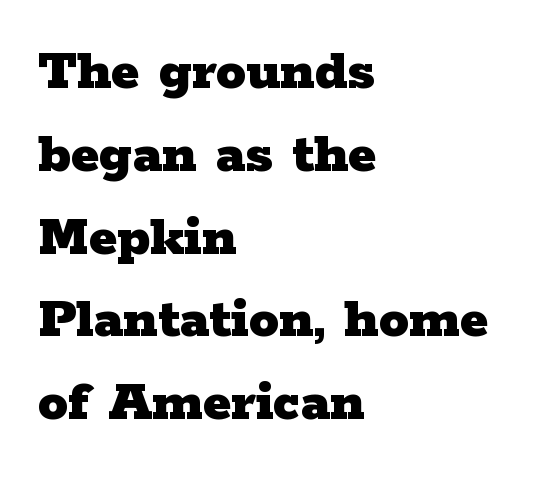
No extra tracking has been applied to these lines. Weight check: bold — yes, fully. Regular leading. To sum up the face: it has serifs. The letters stand straight up with perfectly vertical stems.
